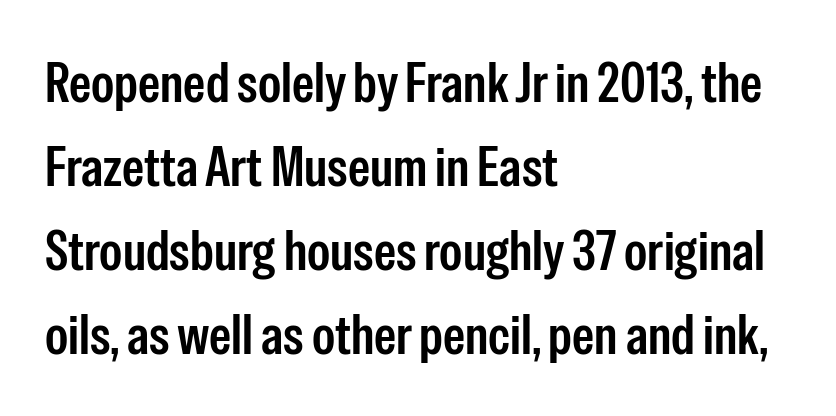
Q: Is the text italic (slanted)? A: No, it is upright.
Q: Is the typeface a serif or a sans-serif typeface? A: Sans-serif.
Q: Is the text underlined? A: No.
Q: How is the paragraph aligned? A: Left-aligned.
Q: Is the spacing between letters normal or unusually wide? A: Normal.
Q: Is the spacing between lines tight, normal or loose? A: Normal.
Q: Width (condensed, normal, or wide)? A: Condensed.
Q: Stroke contrast? A: Low.
Q: x-height? A: Medium.
Q: Monospaced? A: No.
